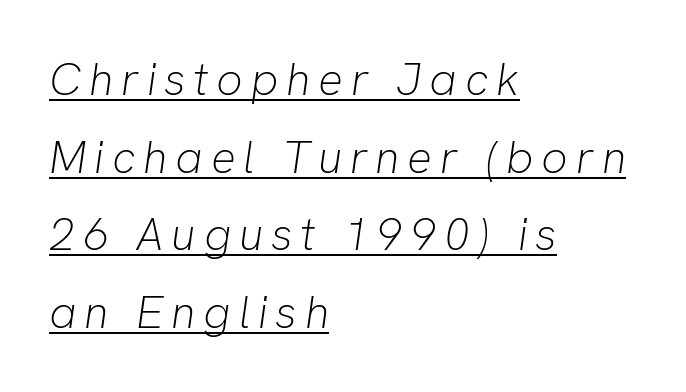
{"italic": "yes", "lean": "right", "slant_degrees": 8, "bold": "no", "weight": "light", "width": "normal", "stroke_contrast": "low", "x_height": "medium", "monospaced": "no", "underline": "yes", "align": "left", "line_spacing": "normal", "line_spacing_ratio": 1.69, "glyph_px": 46}
